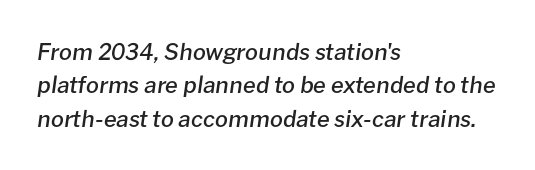
{"italic": "yes", "lean": "right", "slant_degrees": 8, "bold": "semi", "underline": "no", "align": "left", "line_spacing": "normal", "line_spacing_ratio": 1.45, "letter_spacing": "normal", "letter_spacing_em": 0.0, "glyph_px": 23}
